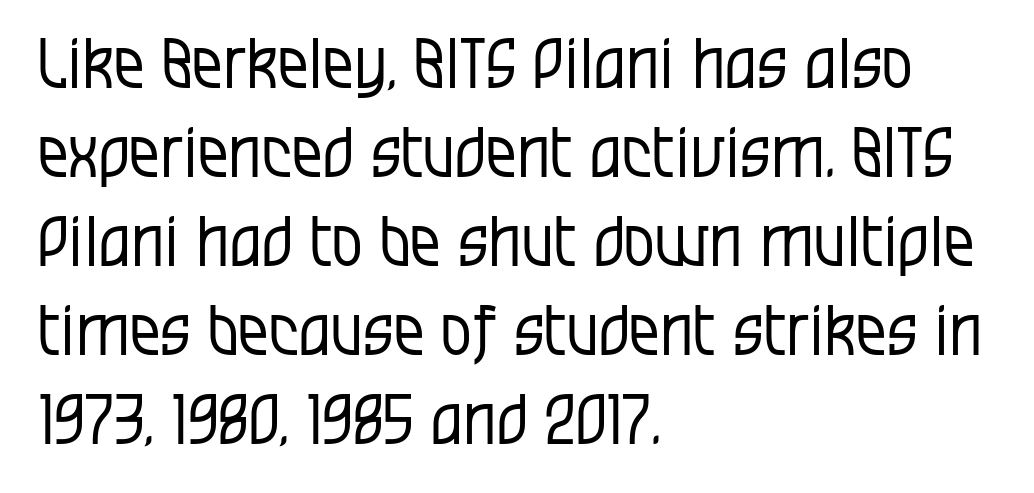
{"serif": "no", "italic": "no", "bold": "no", "weight": "regular", "width": "condensed", "stroke_contrast": "low", "x_height": "large", "monospaced": "no", "underline": "no", "align": "left", "line_spacing": "normal", "line_spacing_ratio": 1.29, "letter_spacing": "normal", "letter_spacing_em": 0.0, "glyph_px": 69}
